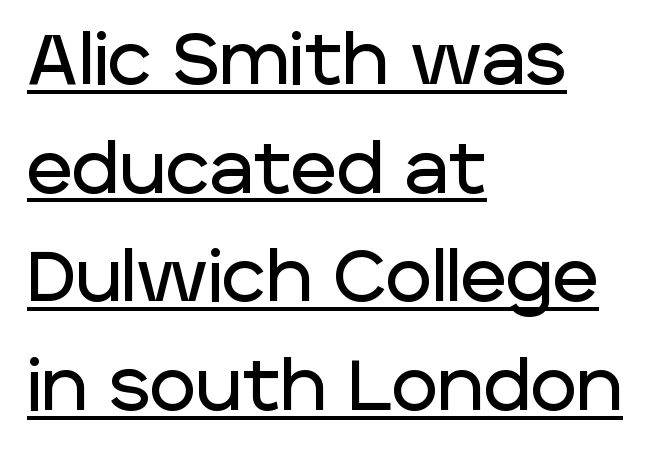
{"serif": "no", "italic": "no", "width": "normal", "stroke_contrast": "low", "x_height": "large", "monospaced": "no", "underline": "yes", "align": "left", "line_spacing": "normal", "line_spacing_ratio": 1.53, "letter_spacing": "normal", "letter_spacing_em": 0.0, "glyph_px": 71}
